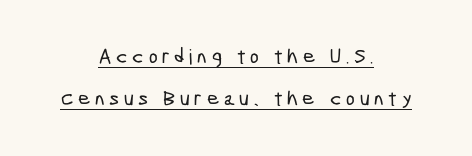
Look at the tracking — it's clearly loosened, letters drifting apart. The sample's only ornament is a line tracing under the words. This rendering uses center alignment, leaving both contours irregular but symmetric. This sample trades compactness for vertical openness between lines.
